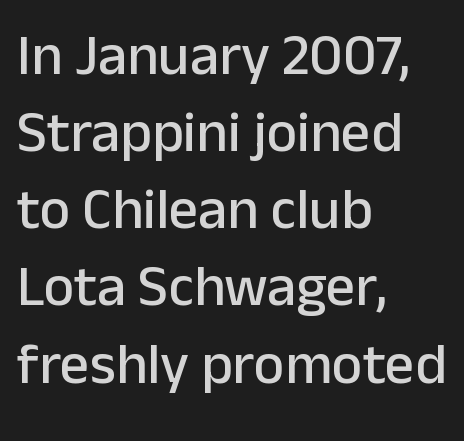
The letters advance in unequal steps, a hallmark of proportional type. Font category for this specimen: sans-serif. This sample uses plain, unmodified letter spacing. Line spacing here is normal. Each row of text sits above clean, open space.
